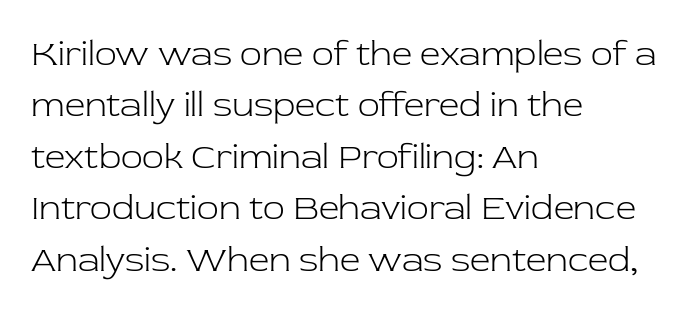
Q: Is the text bold? A: No.
Q: Is the text italic (slanted)? A: No, it is upright.
Q: Is the typeface a serif or a sans-serif typeface? A: Serif.
Q: Is the text underlined? A: No.
Q: How is the paragraph aligned? A: Left-aligned.
Q: Is the spacing between letters normal or unusually wide? A: Normal.
Q: Is the spacing between lines tight, normal or loose? A: Normal.
Q: Width (condensed, normal, or wide)? A: Normal.
Q: Stroke contrast? A: Low.
Q: x-height? A: Medium.
Q: Monospaced? A: No.
